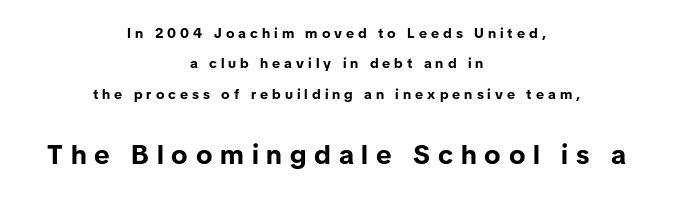
The image shows 27 px bold type, upright; set centered, loose line spacing (2.17x), unusually wide letter spacing (+0.29 em), not underlined; the second (bottom) block is 1.93x larger.
